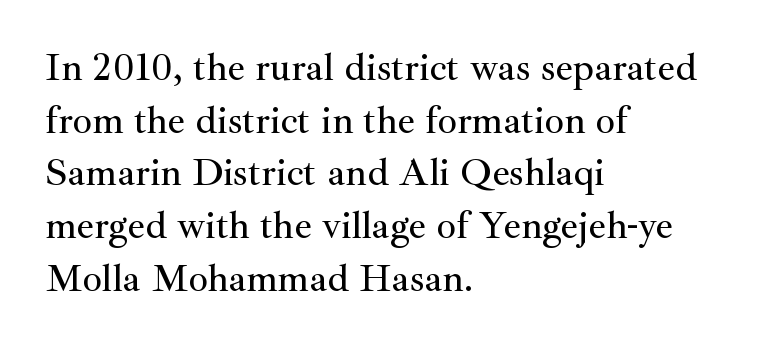
{"serif": "yes", "italic": "no", "width": "normal", "stroke_contrast": "medium", "x_height": "small", "monospaced": "no", "underline": "no", "align": "left", "line_spacing": "normal", "line_spacing_ratio": 1.35, "letter_spacing": "normal", "letter_spacing_em": 0.0, "glyph_px": 39}
